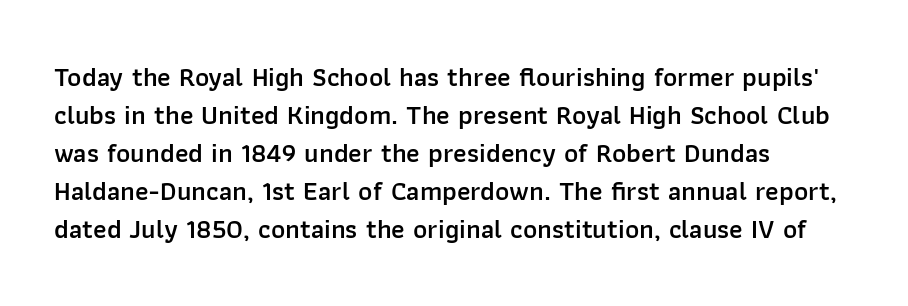
The lines sit at an ordinary, default distance from one another. Compared with typical body copy, the letter spacing here is the same. Casual observation: everything's shoved over to the left. The lettering stays uniformly vertical, giving the passage a roman look.
